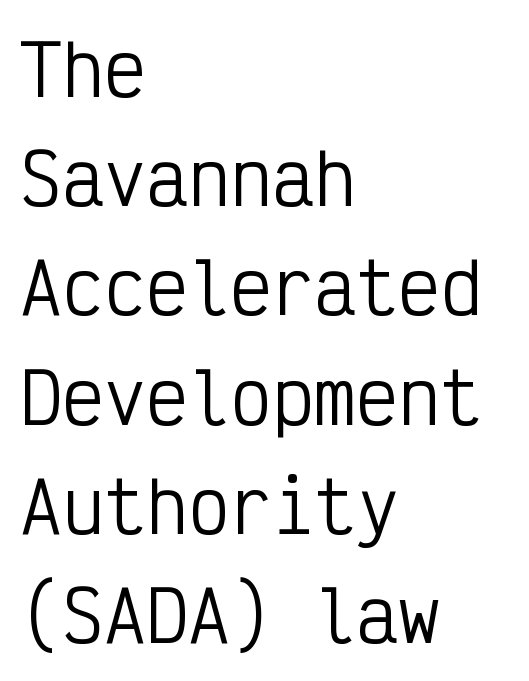
{"serif": "no", "italic": "no", "bold": "no", "weight": "regular", "width": "condensed", "stroke_contrast": "low", "x_height": "medium", "monospaced": "yes", "underline": "no", "align": "left", "line_spacing": "normal", "line_spacing_ratio": 1.56, "letter_spacing": "normal", "letter_spacing_em": 0.0, "glyph_px": 70}
